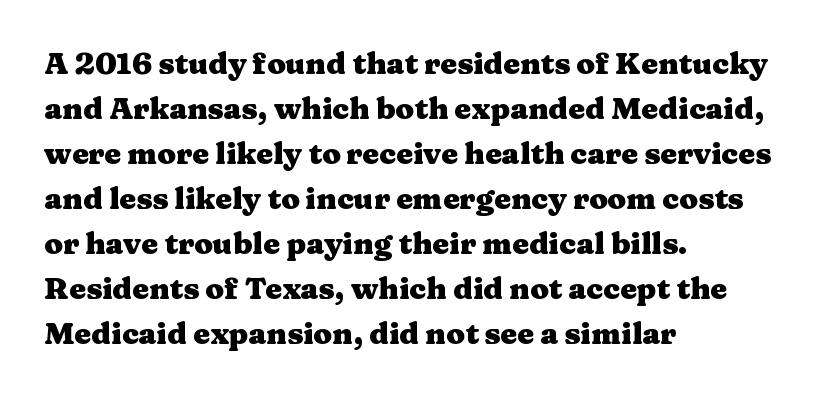
The image shows 30 px heavy, wide serif type, upright; set left-aligned, normal line spacing (1.5x), normal letter spacing, not underlined; medium stroke contrast and a medium x-height.
